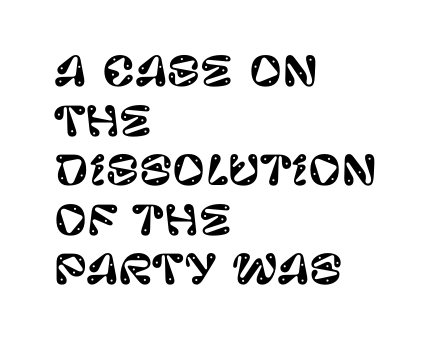
Q: Is the text italic (slanted)? A: Yes.
Q: Is the typeface a serif or a sans-serif typeface? A: Sans-serif.
Q: Is the text underlined? A: No.
Q: How is the paragraph aligned? A: Left-aligned.
Q: Is the spacing between letters normal or unusually wide? A: Normal.
Q: Width (condensed, normal, or wide)? A: Normal.
Q: Stroke contrast? A: Low.
Q: x-height? A: Large.
Q: Monospaced? A: No.
